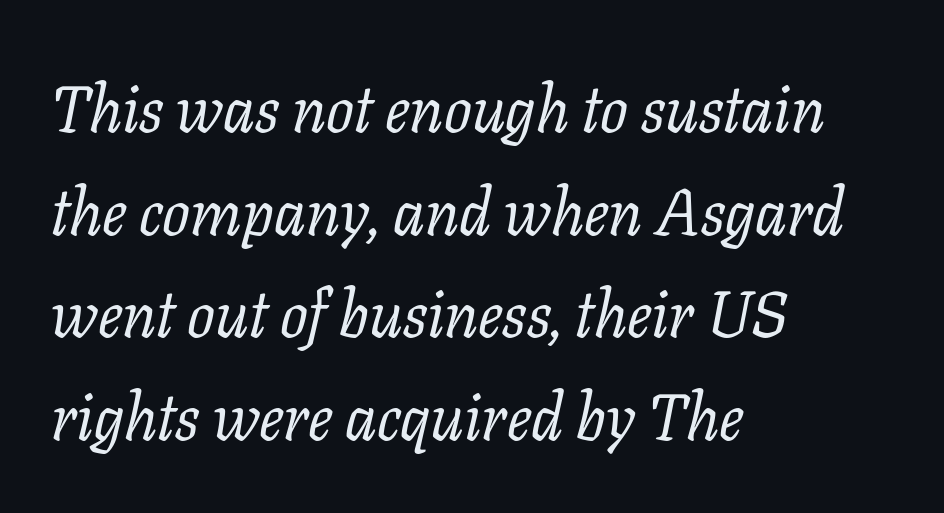
{"serif": "yes", "italic": "yes", "lean": "right", "slant_degrees": 11, "bold": "no", "weight": "regular", "width": "normal", "stroke_contrast": "low", "x_height": "medium", "monospaced": "no", "underline": "no", "align": "left", "line_spacing": "normal", "line_spacing_ratio": 1.58, "letter_spacing": "normal", "letter_spacing_em": 0.0, "glyph_px": 65}
